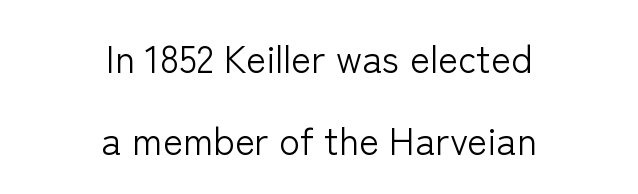
Letters rest on an invisible, unmarked baseline. Notice how the stems are strictly vertical — no italics here. What's the leading like? Stretched, with rows far apart. One-word summary of the alignment: center. Proportional: the letters do not fall into vertical columns. Check where the strokes stop: nothing finishes them off — pure sans.
